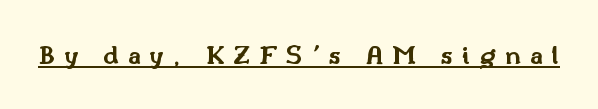
Q: Is the text bold? A: Yes.
Q: Is the text italic (slanted)? A: No, it is upright.
Q: Is the text underlined? A: Yes.
Q: Is the spacing between letters normal or unusually wide? A: Unusually wide.
